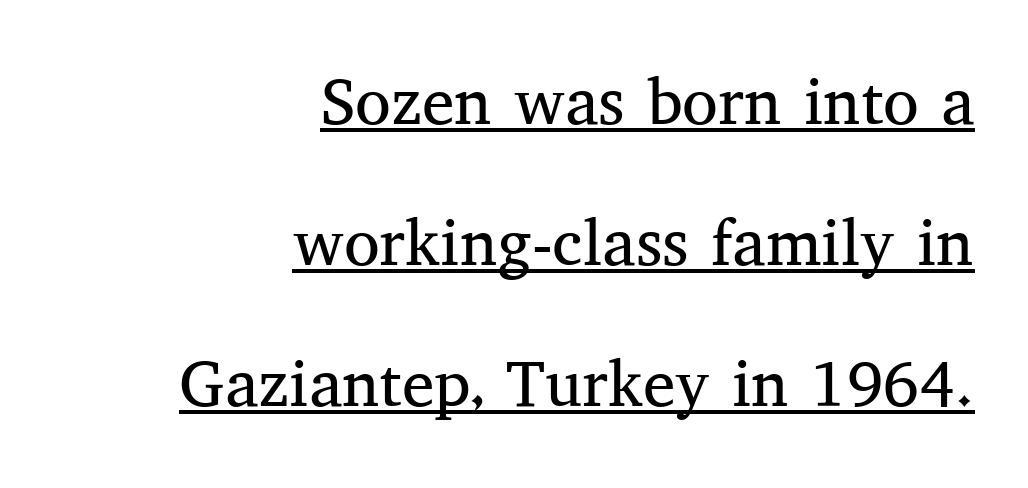
Q: Is the text bold? A: No.
Q: Is the text italic (slanted)? A: No, it is upright.
Q: Is the typeface a serif or a sans-serif typeface? A: Serif.
Q: Is the text underlined? A: Yes.
Q: How is the paragraph aligned? A: Right-aligned.
Q: Is the spacing between letters normal or unusually wide? A: Normal.
Q: Is the spacing between lines tight, normal or loose? A: Loose.
Q: Width (condensed, normal, or wide)? A: Normal.
Q: Stroke contrast? A: Medium.
Q: x-height? A: Medium.
Q: Monospaced? A: No.
